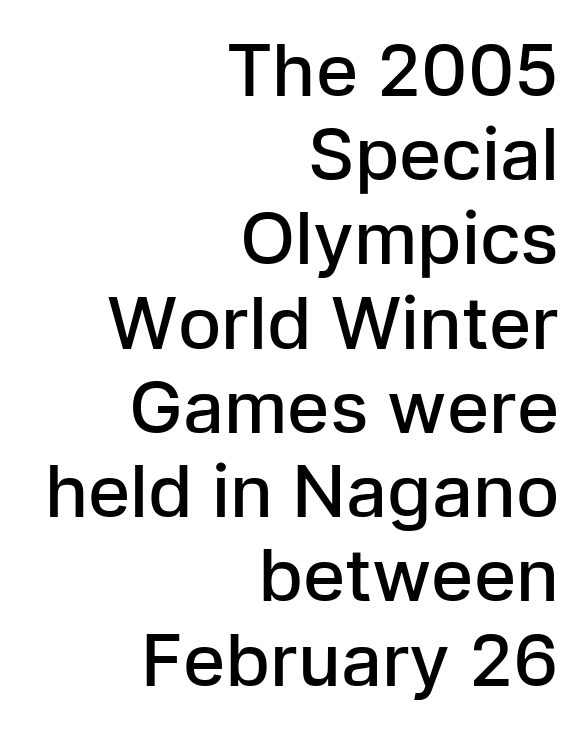
The image shows 72 px semibold sans-serif type, upright; set right-aligned, line spacing 1.17x, normal letter spacing, not underlined; low stroke contrast and a medium x-height.
